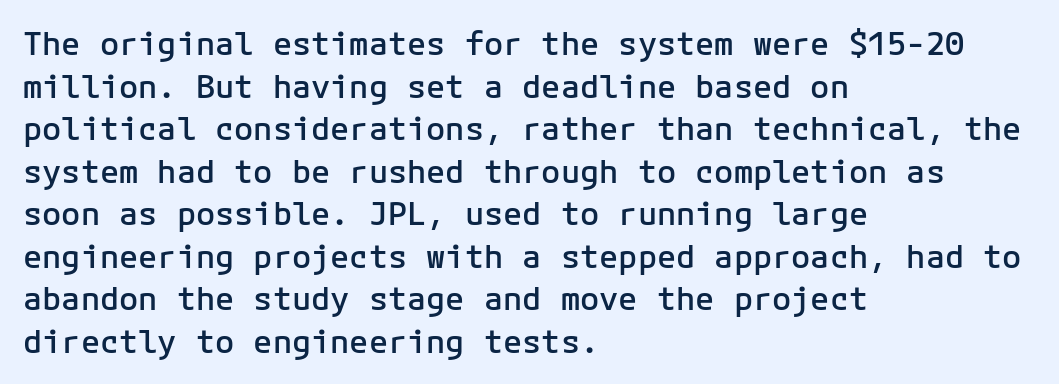
A typesetter would label this face a sans. The letterforms sit shoulder to shoulder at normal distance. Every stem runs plumb, perpendicular to the baseline. The lines sit at an ordinary, default distance from one another. Clear beneath every line of the passage.
